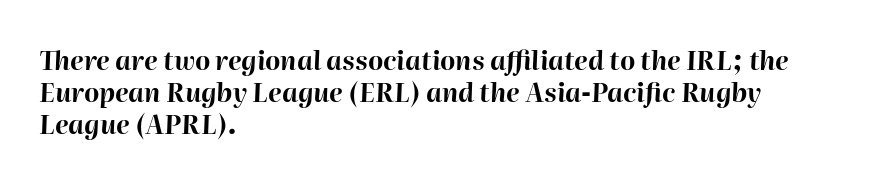
Underlining? Definitely not there. You'd pick this weight for a headline — it's a proper bold. Tracking value appears to be zero — textbook default spacing. The rag falls on the right side of this text block. The letters are slanted; this is an italic face.
